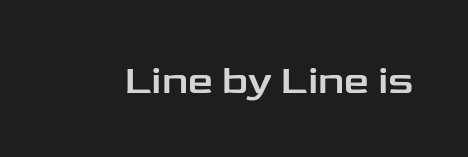
Tall strokes in this sample are plumb rather than angled. Nope, no serifs anywhere on these letters. A typesetter would call this zero additional tracking. The rendering uses natural spacing where letterforms have individual widths. The string is rendered with underlining switched off.
